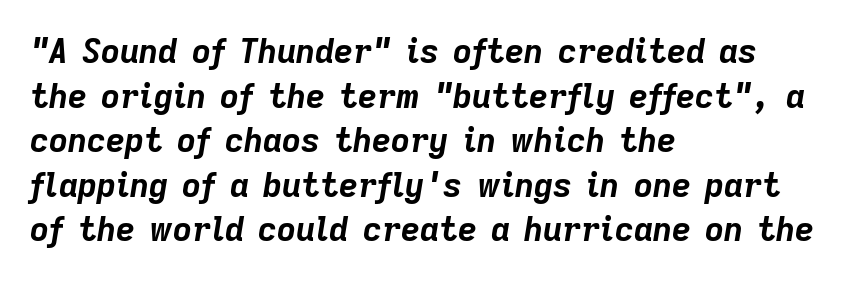
Q: Is the text bold? A: Yes.
Q: Is the text italic (slanted)? A: Yes, it leans right by about 9 degrees.
Q: Is the text underlined? A: No.
Q: How is the paragraph aligned? A: Left-aligned.
Q: Is the spacing between letters normal or unusually wide? A: Normal.
Q: Is the spacing between lines tight, normal or loose? A: Normal.
Q: Width (condensed, normal, or wide)? A: Normal.
Q: Stroke contrast? A: Low.
Q: x-height? A: Medium.
Q: Monospaced? A: No.
